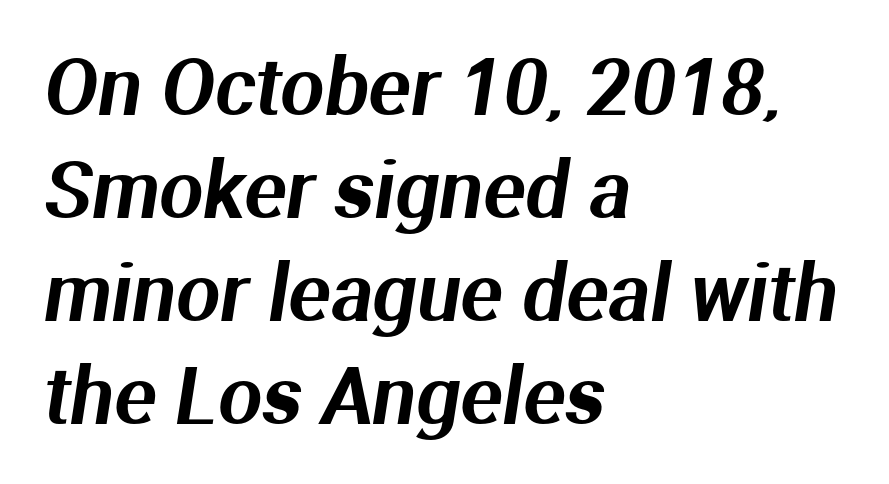
This rendering leaves character spacing at its baseline value. Is this a fixed-width face? No — the glyphs have proportional, varying widths. Only glyphs here, with clear space below each row. This sample keeps an unexceptional amount of space between lines.
